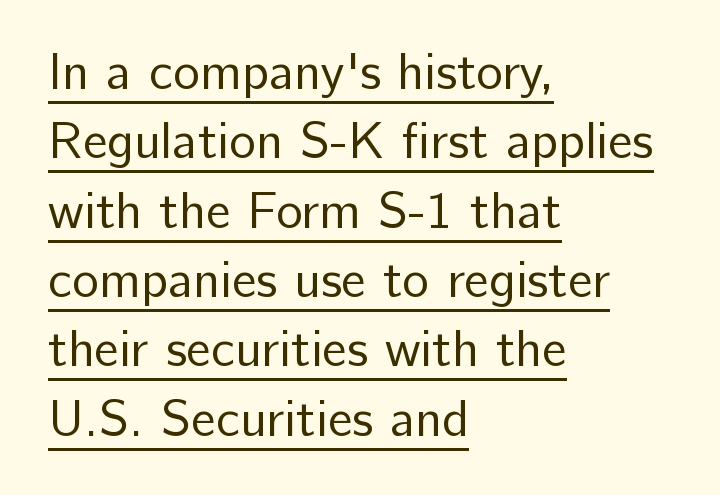
The image shows 51 px regular-weight sans-serif type, upright; set left-aligned, normal line spacing (1.36x), normal letter spacing, underlined; low stroke contrast and a medium x-height.
